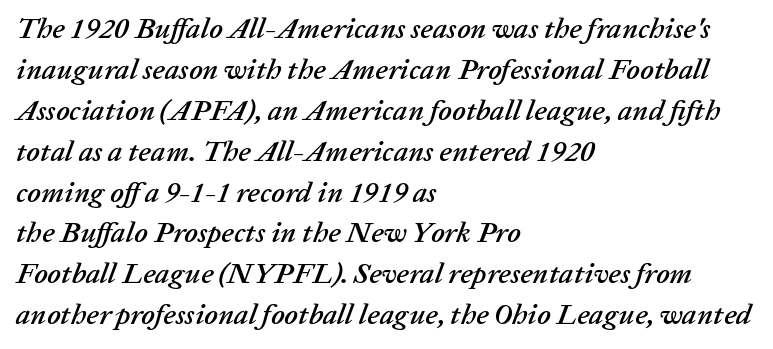
Q: Is the text italic (slanted)? A: Yes, it leans right by about 20 degrees.
Q: Is the text underlined? A: No.
Q: How is the paragraph aligned? A: Left-aligned.
Q: Is the spacing between letters normal or unusually wide? A: Normal.
Q: Is the spacing between lines tight, normal or loose? A: Normal.
Q: Width (condensed, normal, or wide)? A: Normal.
Q: Stroke contrast? A: Low.
Q: x-height? A: Medium.
Q: Monospaced? A: No.
